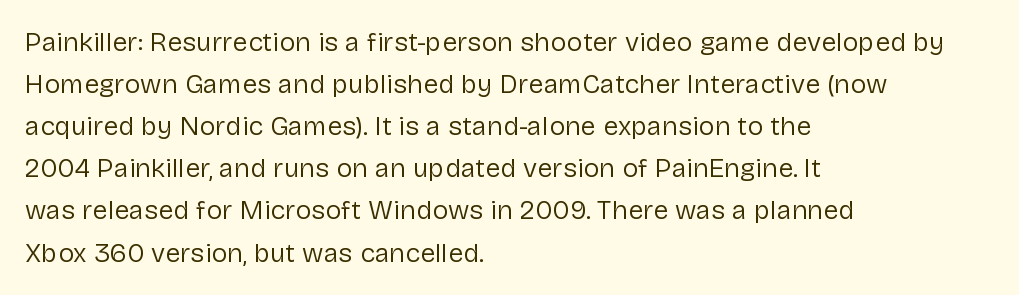
{"italic": "no", "bold": "no", "underline": "no", "align": "left", "line_spacing": "normal", "line_spacing_ratio": 1.56, "letter_spacing": "normal", "letter_spacing_em": 0.0, "glyph_px": 27}
